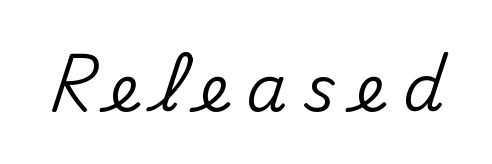
Q: Is the text italic (slanted)? A: Yes.
Q: Is the typeface a serif or a sans-serif typeface? A: Sans-serif.
Q: Is the text underlined? A: No.
Q: Is the spacing between letters normal or unusually wide? A: Unusually wide.
Q: Width (condensed, normal, or wide)? A: Normal.
Q: Stroke contrast? A: Medium.
Q: x-height? A: Small.
Q: Monospaced? A: No.
